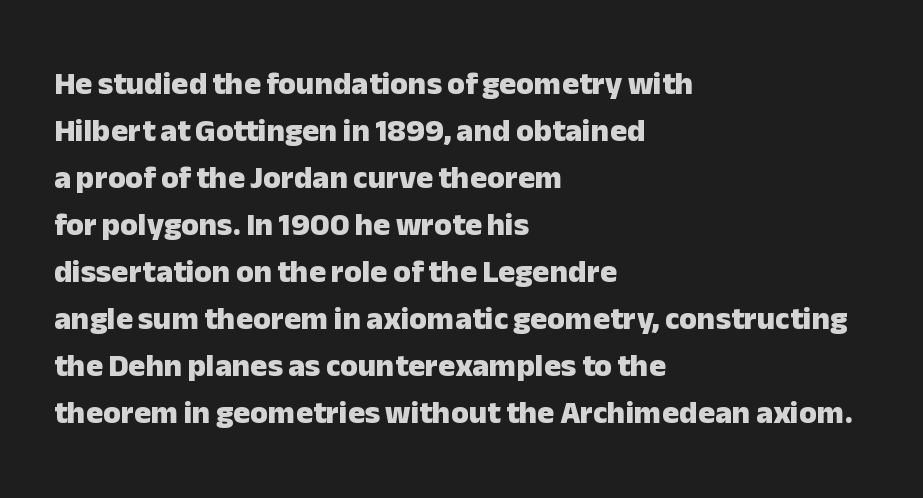
This sample uses a sans-serif face. Just letters on the line, the space beneath them empty. The face used here is proportionally spaced, like ordinary book or web type. If you measured baseline to baseline, you'd find a middling distance. Teacher's note: observe the even left margin — that is flush-left alignment.
